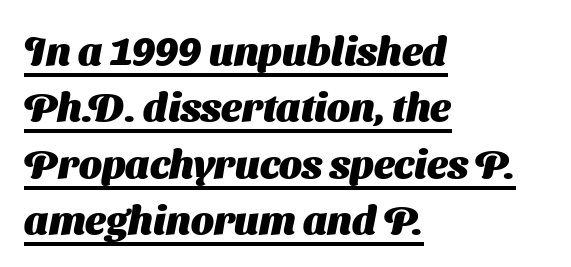
The image shows 40 px heavy sans-serif type; set left-aligned, normal line spacing (1.41x), normal letter spacing, underlined; medium stroke contrast and a medium x-height.
